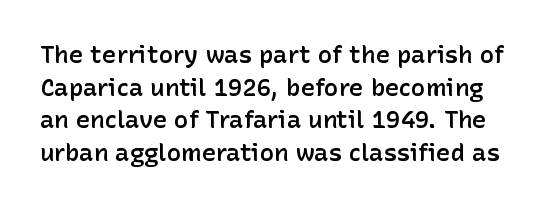
The image shows 24 px text type, upright; set normal line spacing (1.36x), normal letter spacing, not underlined.
